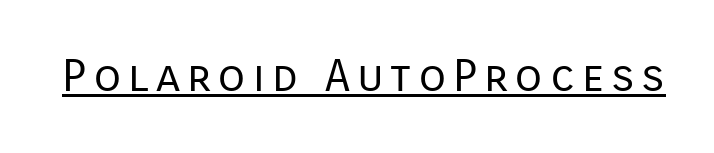
The image shows 45 px regular-weight sans-serif type, upright; set underlined; low stroke contrast and a medium x-height.
